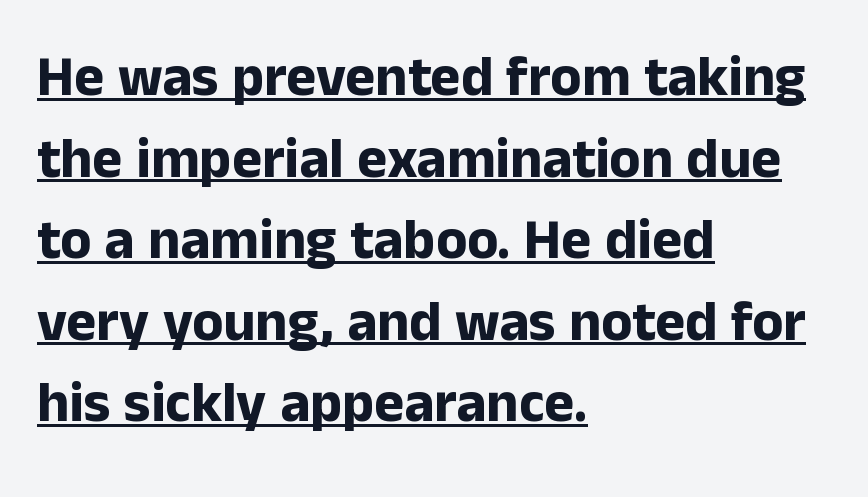
The image shows 57 px bold sans-serif type, upright; set left-aligned, normal line spacing (1.43x), normal letter spacing, underlined; low stroke contrast and a medium x-height.
